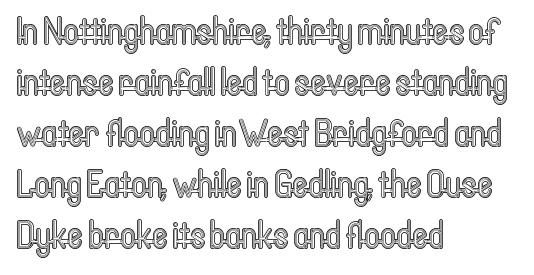
Casual observation: everything's shoved over to the left. Style check: upright. Each letter keeps its own natural width here, so spacing adapts to shape. The specimen omits any rule beneath the text block's lines.
